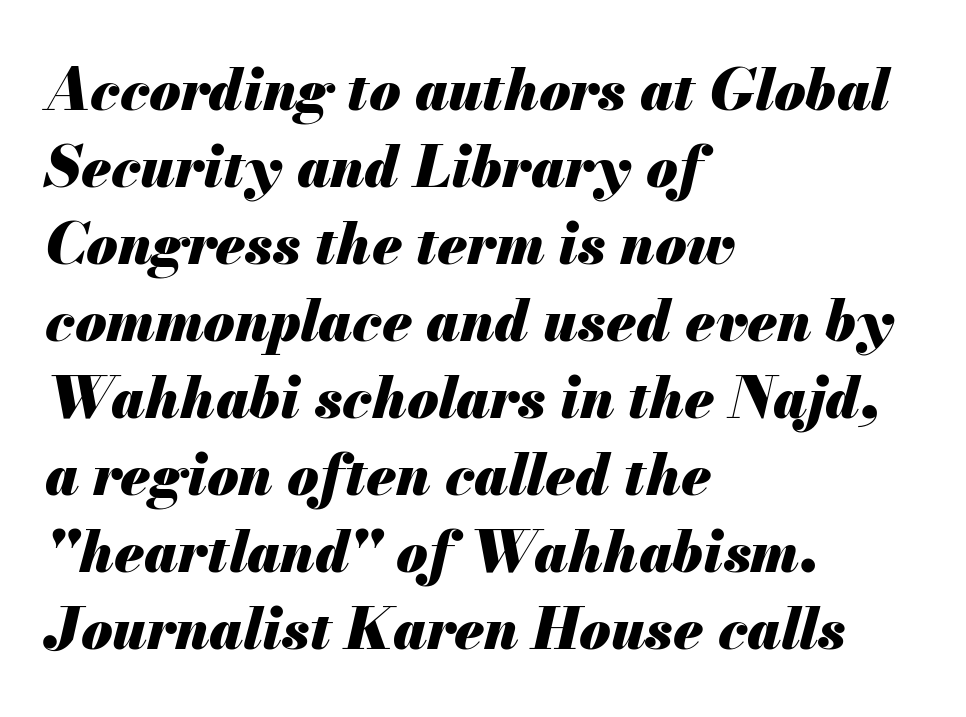
Q: Is the text bold? A: Yes.
Q: Is the text italic (slanted)? A: Yes, it leans right by about 13 degrees.
Q: Is the text underlined? A: No.
Q: How is the paragraph aligned? A: Left-aligned.
Q: Is the spacing between letters normal or unusually wide? A: Normal.
Q: Is the spacing between lines tight, normal or loose? A: Normal.
Q: Width (condensed, normal, or wide)? A: Normal.
Q: Stroke contrast? A: Medium.
Q: x-height? A: Small.
Q: Monospaced? A: No.
